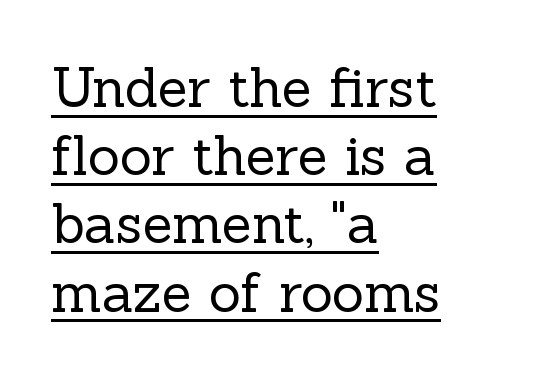
{"serif": "yes", "italic": "no", "bold": "no", "weight": "regular", "width": "normal", "x_height": "medium", "monospaced": "no", "underline": "yes", "align": "left", "line_spacing_ratio": 1.24, "letter_spacing": "normal", "letter_spacing_em": 0.0, "glyph_px": 55}
